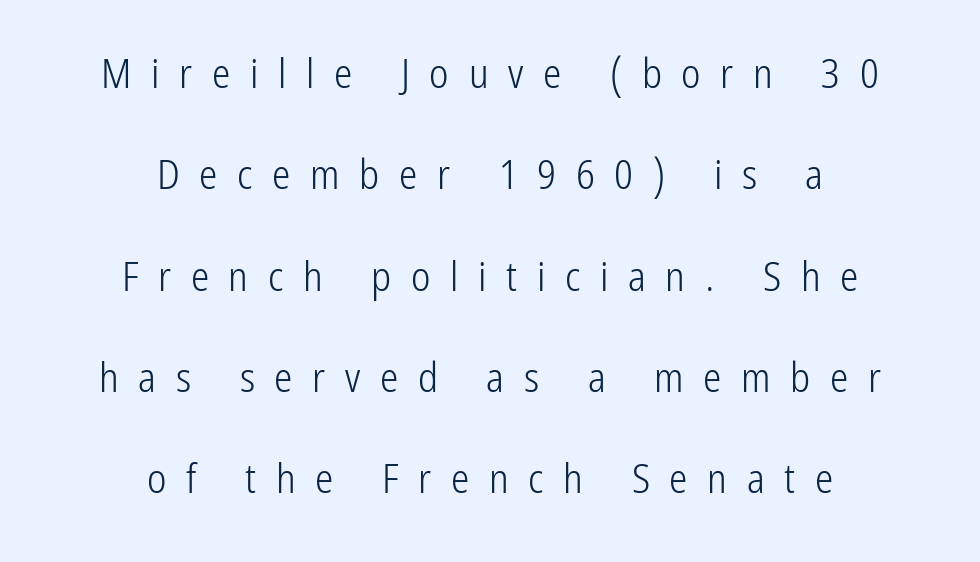
The image shows 41 px light, condensed sans-serif type, upright; set centered, loose line spacing (2.47x), unusually wide letter spacing (+0.48 em), not underlined; low stroke contrast and a medium x-height.
